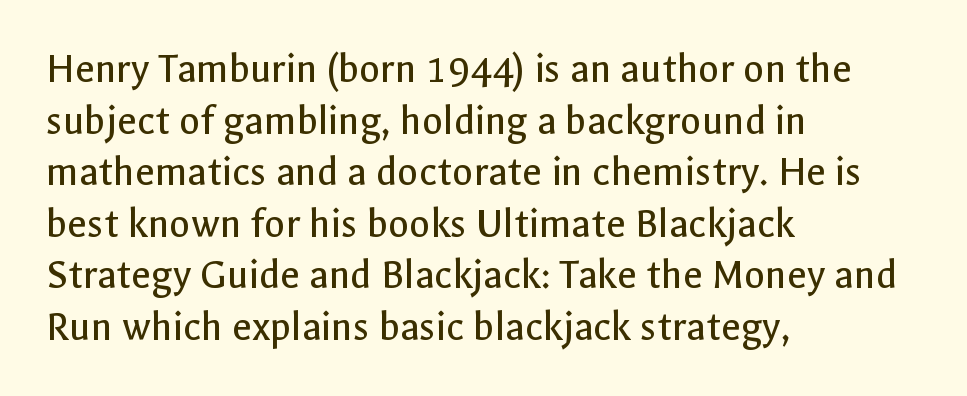
The image shows 43 px regular-weight sans-serif type, upright; set left-aligned, line spacing 1.2x, normal letter spacing, not underlined; a medium x-height.
